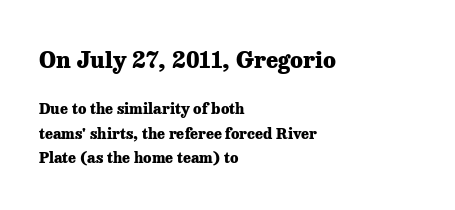
The image shows 23 px bold type, upright; set left-aligned, normal line spacing (1.64x), normal letter spacing, not underlined; the first (top) block is 1.53x larger.
